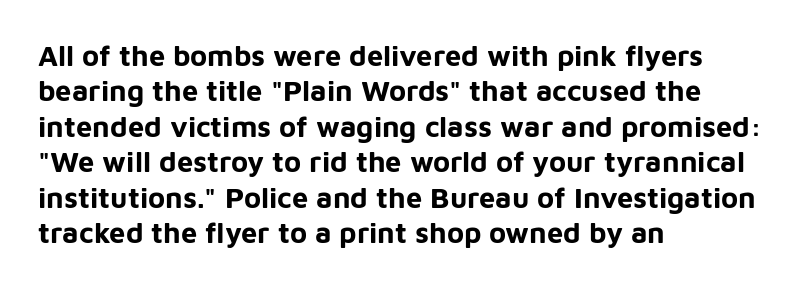
The image shows 29 px bold sans-serif type, upright; set left-aligned, line spacing 1.22x, normal letter spacing, not underlined; low stroke contrast and a medium x-height.
